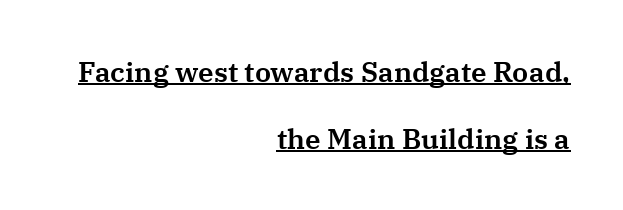
The image shows 28 px serif type, upright; set right-aligned, loose line spacing (2.38x), normal letter spacing, underlined; medium stroke contrast and a medium x-height.
